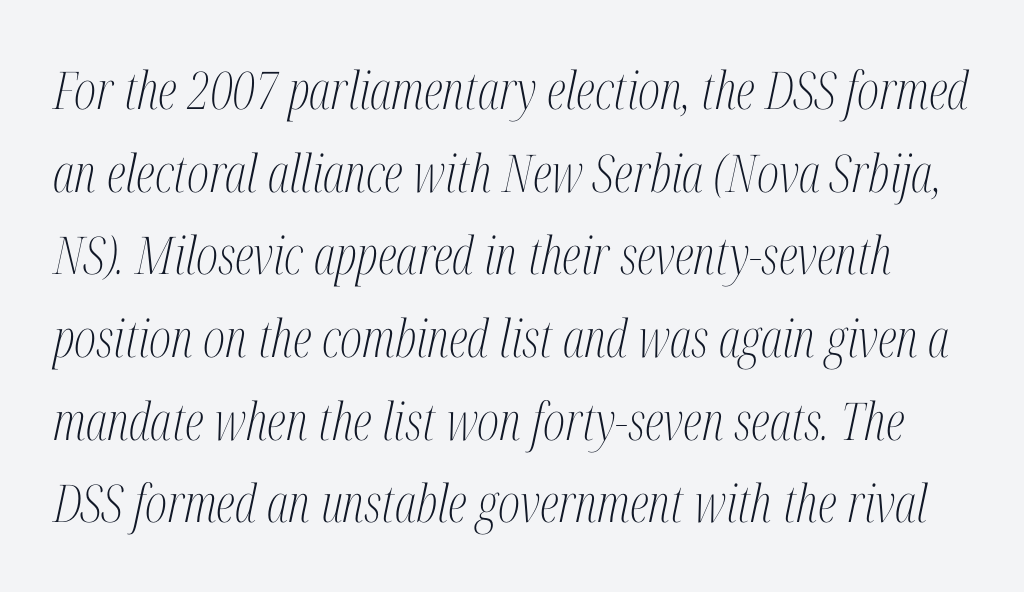
Q: Is the text bold? A: No.
Q: Is the text italic (slanted)? A: Yes, it leans right by about 12 degrees.
Q: Is the typeface a serif or a sans-serif typeface? A: Serif.
Q: Is the text underlined? A: No.
Q: Is the spacing between letters normal or unusually wide? A: Normal.
Q: Is the spacing between lines tight, normal or loose? A: Normal.
Q: Width (condensed, normal, or wide)? A: Condensed.
Q: Stroke contrast? A: Medium.
Q: x-height? A: Medium.
Q: Monospaced? A: No.
